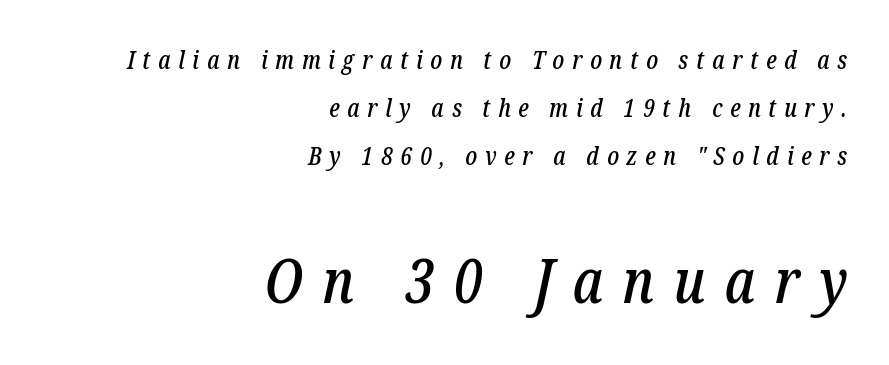
Q: Is the text italic (slanted)? A: Yes, it leans right by about 12 degrees.
Q: Is the typeface a serif or a sans-serif typeface? A: Serif.
Q: Is the text underlined? A: No.
Q: How is the paragraph aligned? A: Right-aligned.
Q: Is the spacing between letters normal or unusually wide? A: Unusually wide.
Q: Is the spacing between lines tight, normal or loose? A: Loose.
Q: Which block of text is set in a larger size, the first (top) or the second (bottom)? A: The second (bottom) one.
Q: Width (condensed, normal, or wide)? A: Condensed.
Q: Stroke contrast? A: Low.
Q: x-height? A: Medium.
Q: Monospaced? A: No.
